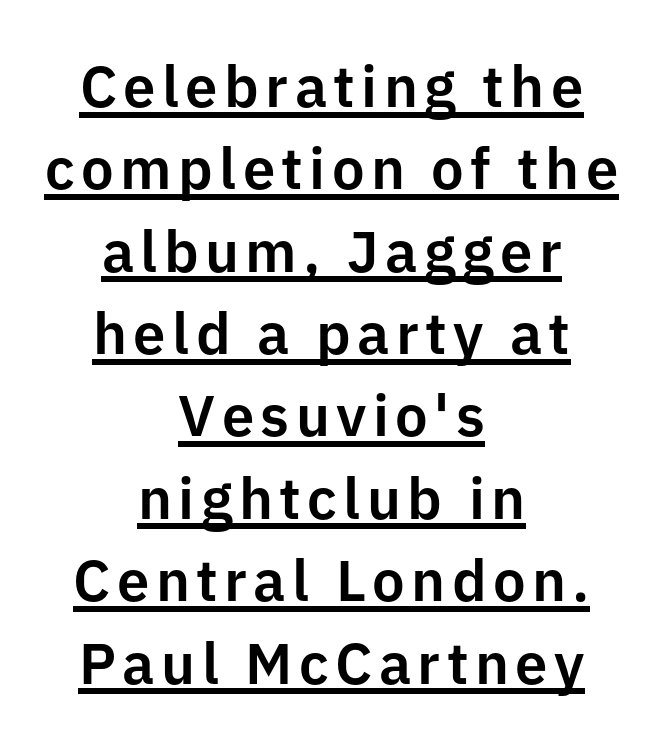
Q: Is the text italic (slanted)? A: No, it is upright.
Q: Is the typeface a serif or a sans-serif typeface? A: Sans-serif.
Q: Is the text underlined? A: Yes.
Q: How is the paragraph aligned? A: Centered.
Q: Is the spacing between lines tight, normal or loose? A: Normal.
Q: Width (condensed, normal, or wide)? A: Normal.
Q: Stroke contrast? A: Low.
Q: x-height? A: Medium.
Q: Monospaced? A: No.
